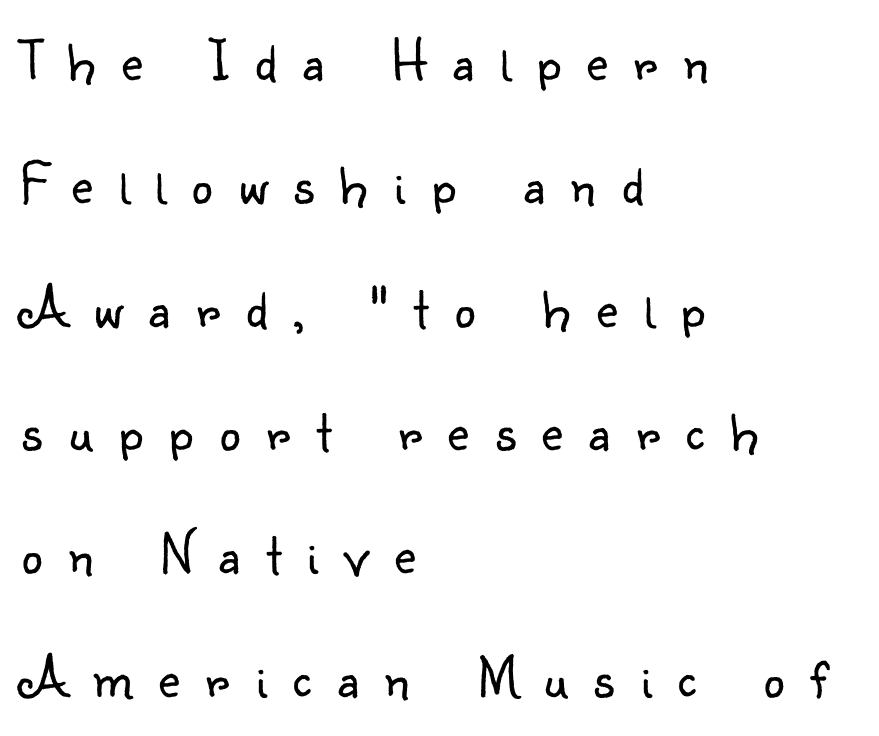
The letters stand straight up with perfectly vertical stems. Reading down the column, the eye jumps a long way to each next line. The face used here is rendered with a markedly widened letterfit. The face used here is proportionally spaced, like ordinary book or web type. Caption: face not bold, strokes unweighted. Each row of text sits above clean, open space.
